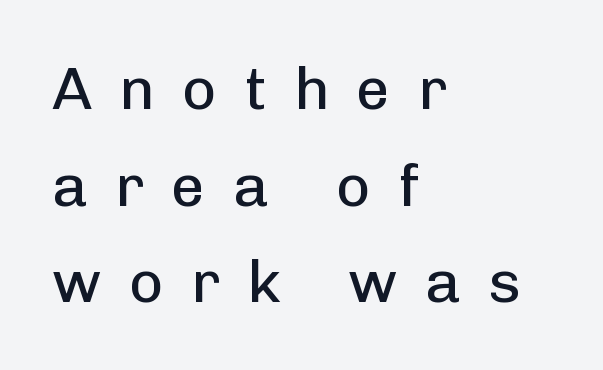
{"serif": "no", "italic": "no", "bold": "no", "weight": "regular", "width": "normal", "stroke_contrast": "low", "x_height": "medium", "monospaced": "no", "underline": "no", "align": "left", "line_spacing": "normal", "line_spacing_ratio": 1.61, "letter_spacing": "wide", "letter_spacing_em": 0.45, "glyph_px": 60}
